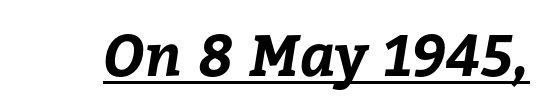
Q: Is the text bold? A: Yes.
Q: Is the text underlined? A: Yes.
Q: Is the spacing between letters normal or unusually wide? A: Normal.
Q: Width (condensed, normal, or wide)? A: Normal.
Q: Stroke contrast? A: Low.
Q: x-height? A: Medium.
Q: Monospaced? A: No.
